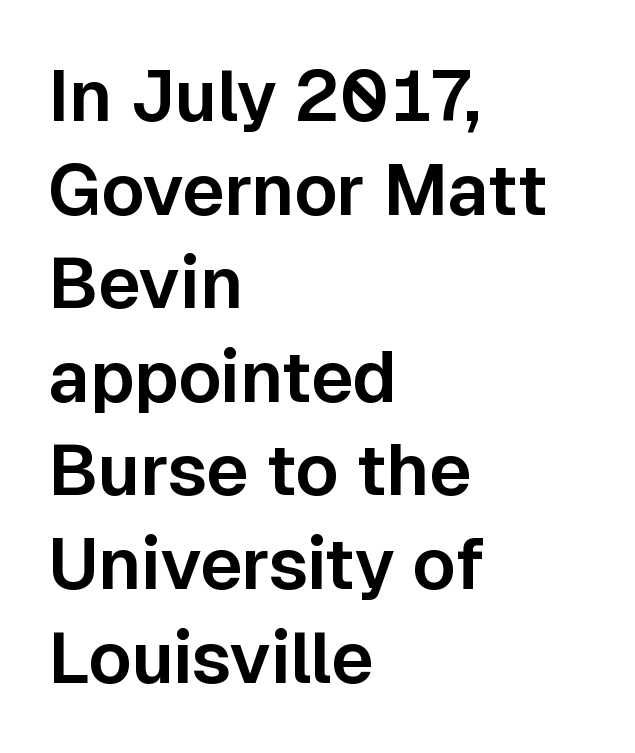
Reading down the column, the eye jumps a familiar distance to each next line. If you drew a ruler down the left edge, every line would touch it. Just letters on the line, the space beneath them empty. Is this a fixed-width face? No — the glyphs have proportional, varying widths.
